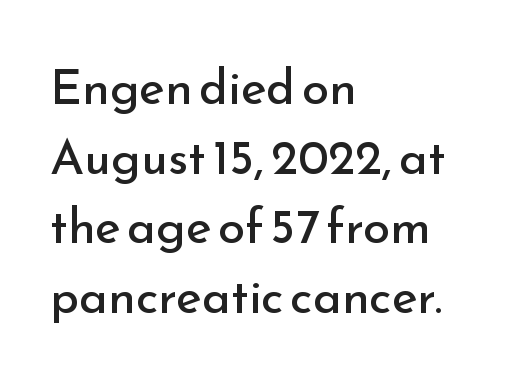
Q: Is the text bold? A: No.
Q: Is the text italic (slanted)? A: No, it is upright.
Q: Is the typeface a serif or a sans-serif typeface? A: Sans-serif.
Q: Is the text underlined? A: No.
Q: How is the paragraph aligned? A: Left-aligned.
Q: Is the spacing between letters normal or unusually wide? A: Normal.
Q: Is the spacing between lines tight, normal or loose? A: Normal.
Q: Width (condensed, normal, or wide)? A: Normal.
Q: Stroke contrast? A: Low.
Q: x-height? A: Small.
Q: Monospaced? A: No.
